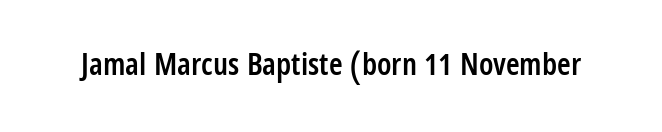
Q: Is the text bold? A: Semi-bold.
Q: Is the text italic (slanted)? A: No, it is upright.
Q: Is the typeface a serif or a sans-serif typeface? A: Sans-serif.
Q: Is the text underlined? A: No.
Q: Is the spacing between letters normal or unusually wide? A: Normal.
Q: Width (condensed, normal, or wide)? A: Condensed.
Q: Stroke contrast? A: Low.
Q: x-height? A: Large.
Q: Monospaced? A: No.
